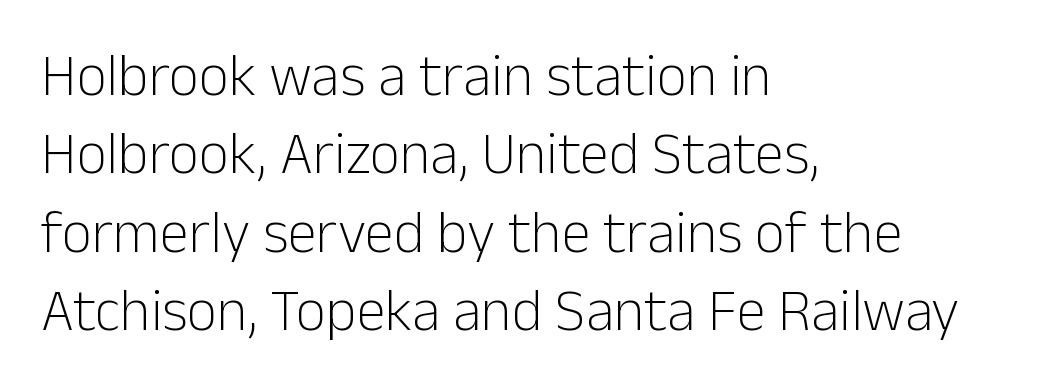
{"serif": "no", "italic": "no", "bold": "no", "weight": "light", "width": "normal", "stroke_contrast": "low", "x_height": "medium", "monospaced": "no", "underline": "no", "align": "left", "line_spacing": "normal", "line_spacing_ratio": 1.33, "letter_spacing": "normal", "letter_spacing_em": 0.0, "glyph_px": 59}
